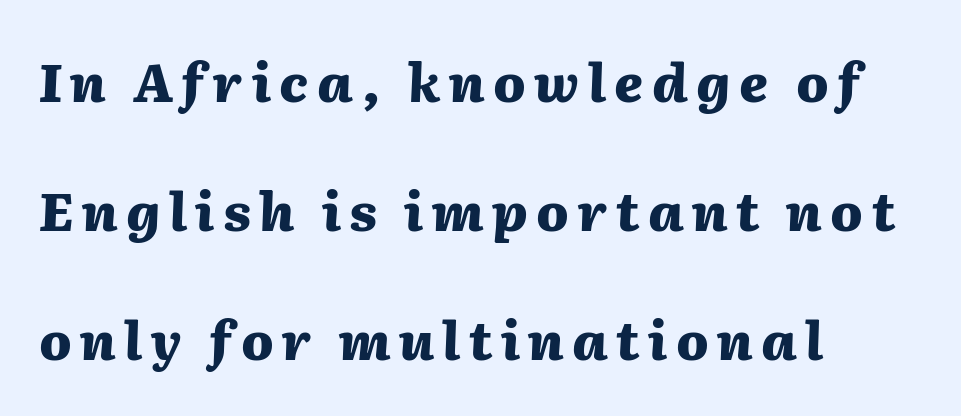
Q: Is the text bold? A: Yes.
Q: Is the text italic (slanted)? A: Yes, it leans right by about 2 degrees.
Q: Is the text underlined? A: No.
Q: How is the paragraph aligned? A: Left-aligned.
Q: Is the spacing between lines tight, normal or loose? A: Loose.
Q: Width (condensed, normal, or wide)? A: Normal.
Q: Stroke contrast? A: Medium.
Q: x-height? A: Medium.
Q: Monospaced? A: No.
